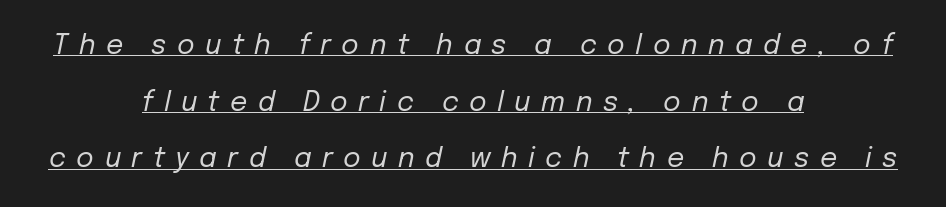
{"italic": "yes", "lean": "right", "slant_degrees": 12, "bold": "no", "underline": "yes", "align": "center", "line_spacing": "loose", "line_spacing_ratio": 2.1, "letter_spacing": "wide", "letter_spacing_em": 0.39, "glyph_px": 27}
